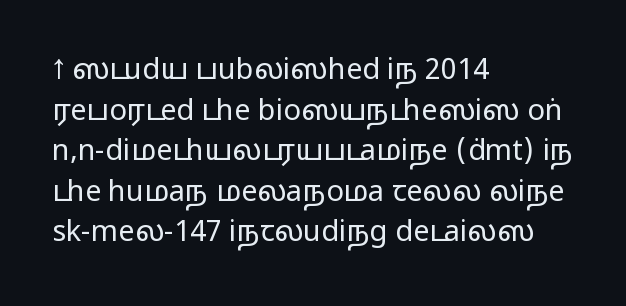
Q: Is the text bold? A: No.
Q: Is the text italic (slanted)? A: No, it is upright.
Q: Is the typeface a serif or a sans-serif typeface? A: Sans-serif.
Q: Is the text underlined? A: No.
Q: How is the paragraph aligned? A: Left-aligned.
Q: Is the spacing between letters normal or unusually wide? A: Normal.
Q: Is the spacing between lines tight, normal or loose? A: Normal.
Q: Width (condensed, normal, or wide)? A: Wide.
Q: Stroke contrast? A: Low.
Q: x-height? A: Medium.
Q: Monospaced? A: No.
